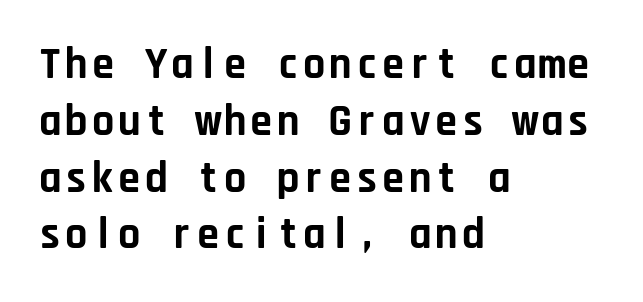
{"serif": "no", "italic": "no", "bold": "yes", "weight": "bold", "width": "normal", "stroke_contrast": "low", "x_height": "large", "monospaced": "yes", "underline": "no", "align": "left", "line_spacing": "normal", "line_spacing_ratio": 1.29, "letter_spacing": "normal", "letter_spacing_em": 0.0, "glyph_px": 44}
